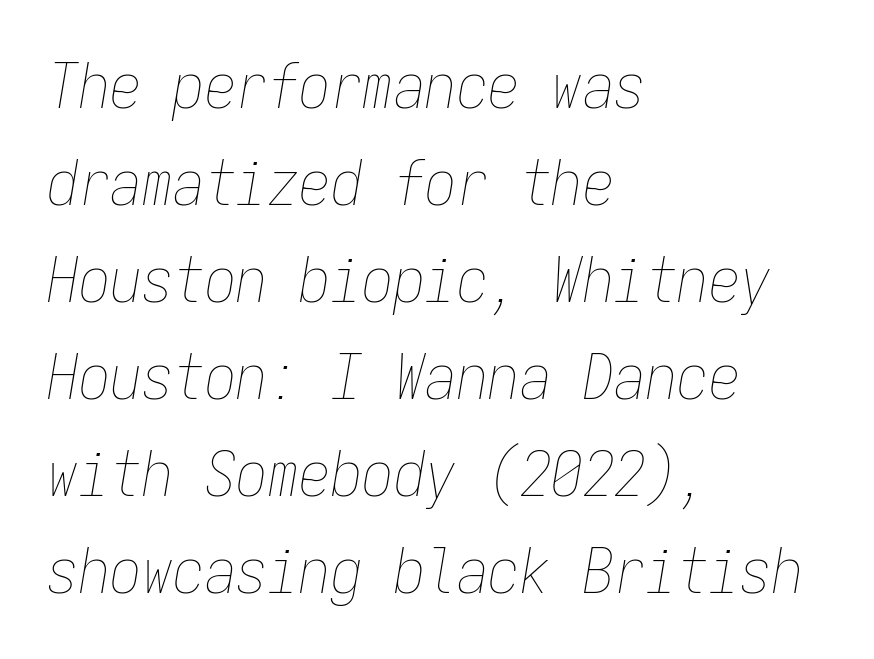
{"italic": "yes", "lean": "right", "slant_degrees": 9, "bold": "no", "weight": "thin", "width": "condensed", "stroke_contrast": "low", "x_height": "medium", "monospaced": "yes", "underline": "no", "align": "left", "line_spacing": "normal", "line_spacing_ratio": 1.54, "letter_spacing": "normal", "letter_spacing_em": 0.0, "glyph_px": 63}
